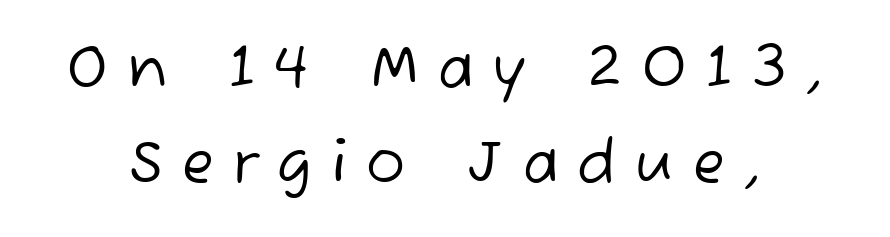
The glyphs in this specimen are sans serif. The area under the type is left untouched. Notice how descenders clear the ascenders below comfortably — that's standard leading. This sample uses expanded letter spacing, leaving extra air between glyphs.
